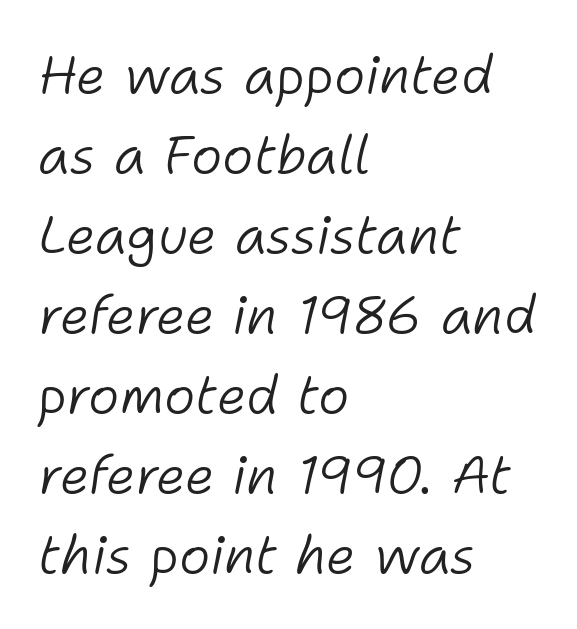
These lines are rendered in a variable-pitch font. Normally led — the rows are evenly, conventionally spaced. Unmarked baselines from the first word to the last. The strokes carry an ordinary text weight at most. These lines were composed using italics.
